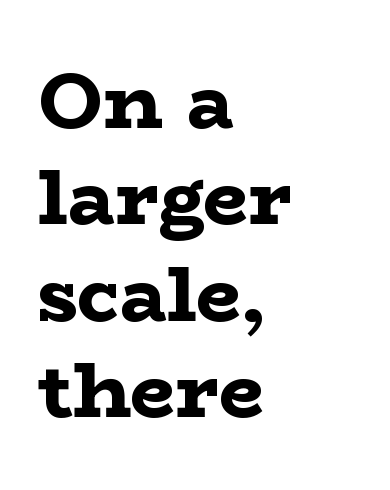
Q: Is the text bold? A: Yes.
Q: Is the text italic (slanted)? A: No, it is upright.
Q: Is the typeface a serif or a sans-serif typeface? A: Serif.
Q: Is the text underlined? A: No.
Q: How is the paragraph aligned? A: Left-aligned.
Q: Is the spacing between letters normal or unusually wide? A: Normal.
Q: Width (condensed, normal, or wide)? A: Wide.
Q: Stroke contrast? A: Low.
Q: x-height? A: Medium.
Q: Monospaced? A: No.
